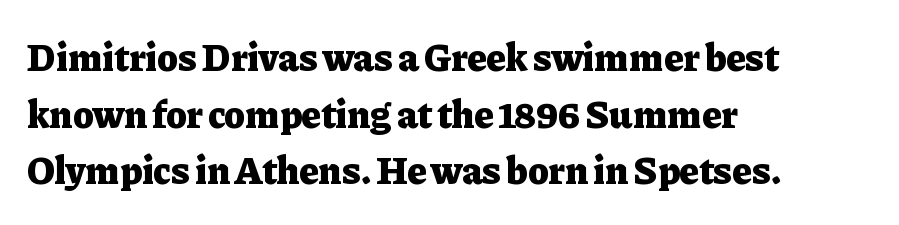
The image shows 39 px heavy serif type, upright; set left-aligned, normal line spacing (1.45x), normal letter spacing, not underlined; low stroke contrast and a medium x-height.
